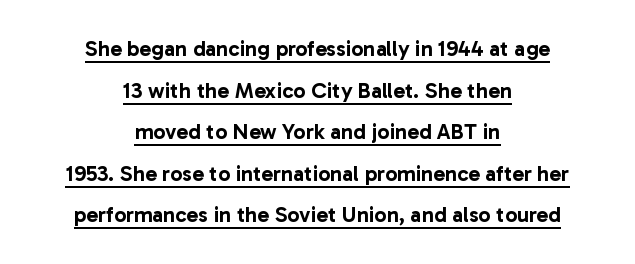
{"italic": "no", "underline": "yes", "align": "center", "line_spacing_ratio": 1.89, "letter_spacing": "normal", "letter_spacing_em": 0.0, "glyph_px": 22}
